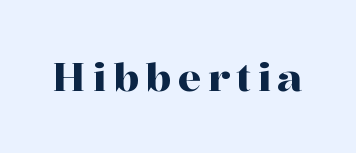
{"serif": "yes", "italic": "no", "width": "normal", "stroke_contrast": "high", "x_height": "medium", "monospaced": "no", "underline": "no", "glyph_px": 39}
